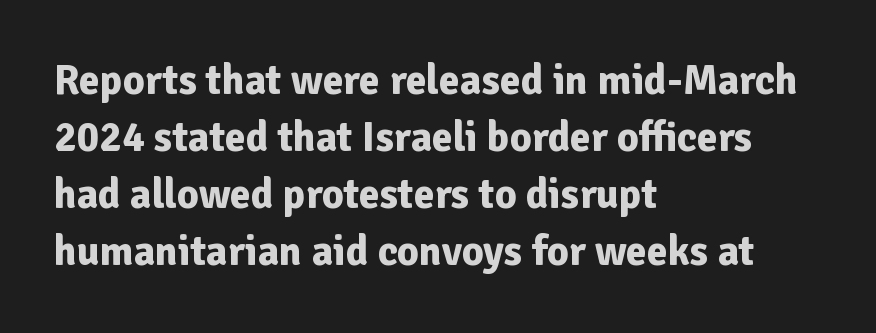
Q: Is the text bold? A: Yes.
Q: Is the text italic (slanted)? A: No, it is upright.
Q: Is the typeface a serif or a sans-serif typeface? A: Sans-serif.
Q: Is the text underlined? A: No.
Q: How is the paragraph aligned? A: Left-aligned.
Q: Is the spacing between letters normal or unusually wide? A: Normal.
Q: Is the spacing between lines tight, normal or loose? A: Normal.
Q: Width (condensed, normal, or wide)? A: Normal.
Q: Stroke contrast? A: Low.
Q: x-height? A: Medium.
Q: Monospaced? A: No.
